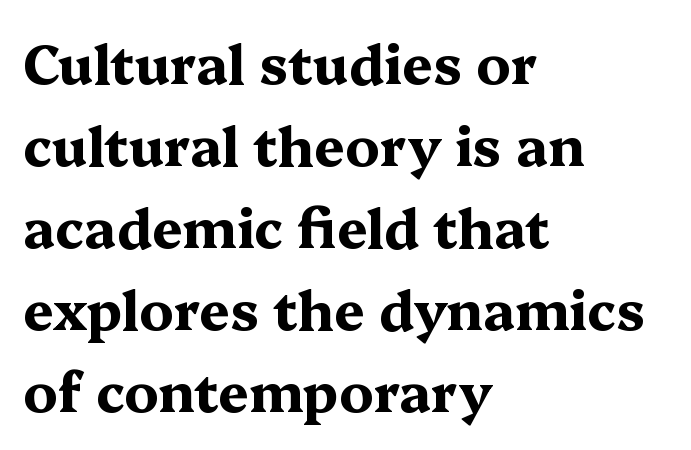
Left-aligned paragraph, ragged on the right. I'd call this a serif setting — the letters wear small feet. The sample has been set heavy, in full bold. The area under the type is left untouched. Unlike italic type, these characters show no tilt at all. Looks like regular typesetting: each glyph gets only the width it needs.
